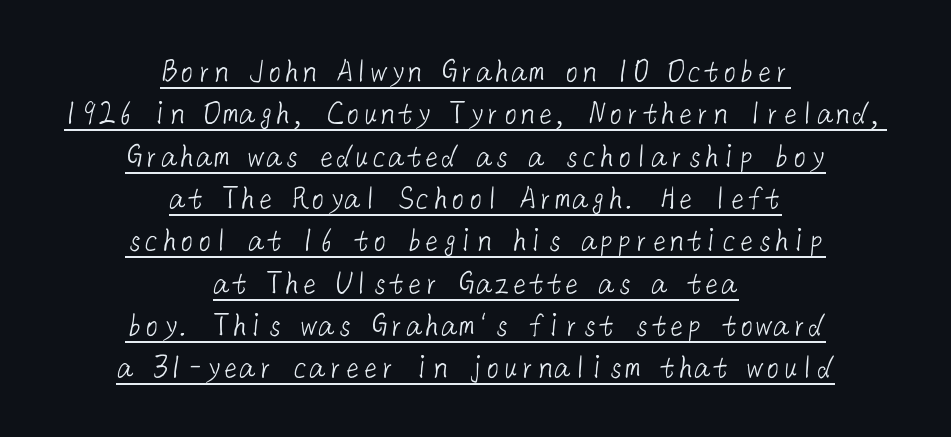
Stroke mass is kept to a normal reading level or below. What decoration does the sample have? An underline. Caption: standard tracking, unaltered. Type style note: lacks serifs.
